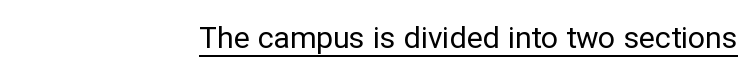
{"serif": "no", "italic": "no", "bold": "no", "weight": "regular", "width": "normal", "stroke_contrast": "low", "x_height": "medium", "monospaced": "no", "underline": "yes", "align": "right", "letter_spacing": "normal", "letter_spacing_em": 0.0, "glyph_px": 30}
